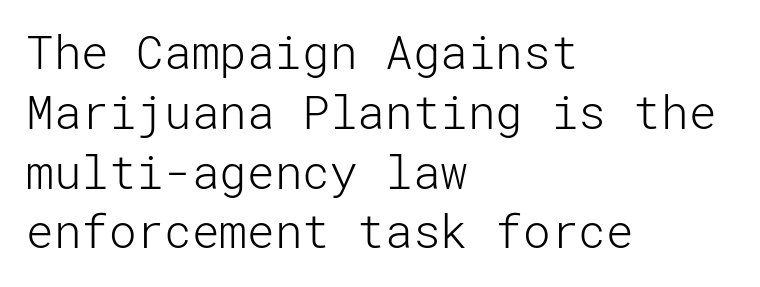
{"serif": "no", "italic": "no", "bold": "no", "weight": "light", "width": "normal", "stroke_contrast": "low", "x_height": "medium", "underline": "no", "align": "left", "line_spacing": "normal", "line_spacing_ratio": 1.3, "letter_spacing": "normal", "letter_spacing_em": 0.0, "glyph_px": 46}
